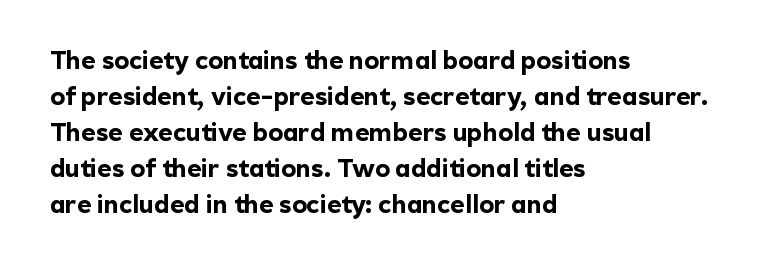
The image shows 25 px bold type, upright; set left-aligned, normal line spacing (1.44x), normal letter spacing, not underlined.
